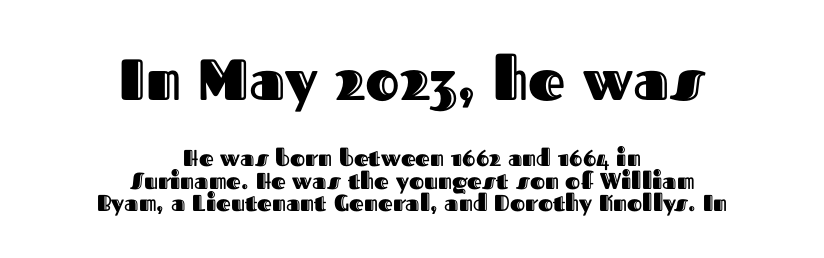
Q: Is the text italic (slanted)? A: No, it is upright.
Q: Is the text underlined? A: No.
Q: How is the paragraph aligned? A: Centered.
Q: Is the spacing between letters normal or unusually wide? A: Normal.
Q: Is the spacing between lines tight, normal or loose? A: Tight.
Q: Which block of text is set in a larger size, the first (top) or the second (bottom)? A: The first (top) one.
Q: Width (condensed, normal, or wide)? A: Normal.
Q: x-height? A: Medium.
Q: Monospaced? A: No.
